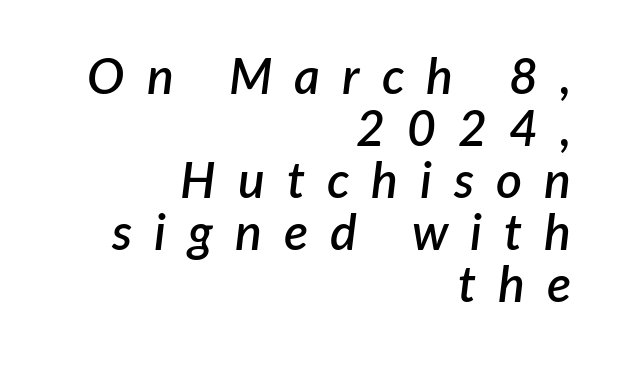
{"italic": "yes", "lean": "right", "slant_degrees": 7, "bold": "semi", "weight": "semibold", "width": "normal", "stroke_contrast": "low", "x_height": "medium", "monospaced": "no", "underline": "no", "align": "right", "line_spacing": "tight", "line_spacing_ratio": 1.04, "letter_spacing": "wide", "letter_spacing_em": 0.44, "glyph_px": 50}
